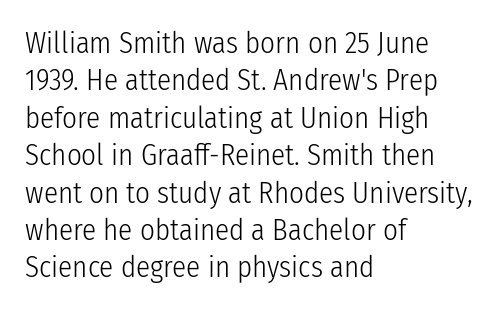
{"serif": "no", "italic": "no", "bold": "no", "weight": "light", "width": "condensed", "stroke_contrast": "low", "x_height": "medium", "monospaced": "no", "underline": "no", "align": "left", "line_spacing": "normal", "line_spacing_ratio": 1.29, "letter_spacing": "normal", "letter_spacing_em": 0.0, "glyph_px": 29}
